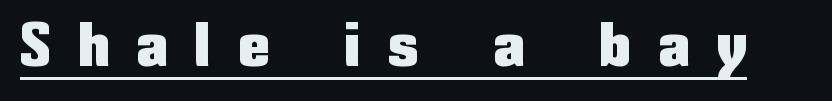
The face used here appears with an underline applied. This sample uses expanded letter spacing, leaving extra air between glyphs. The lettering stays uniformly vertical, giving the passage a roman look. I'd call this a sans setting — the letters go barefoot. Here the designer chose a conventional face with non-uniform glyph widths.
